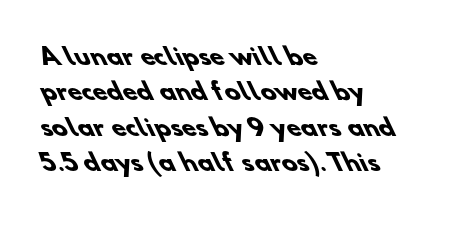
Short note: letters normally spaced. The passage shown is not underscored anywhere. You'd pick this weight for a headline — it's a proper bold. Regular leading.
